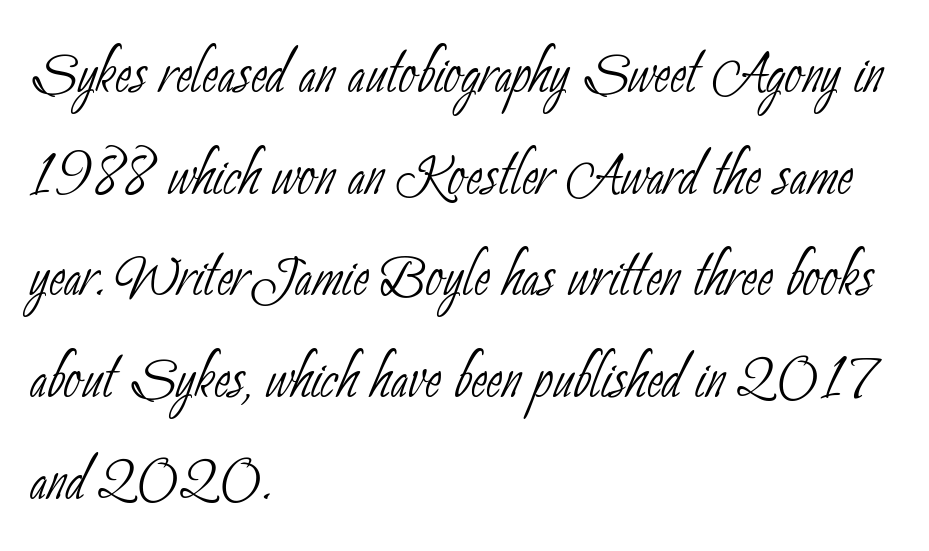
The image shows 77 px thin, condensed sans-serif type; set left-aligned, normal line spacing (1.32x), normal letter spacing, not underlined; low stroke contrast and a small x-height.
